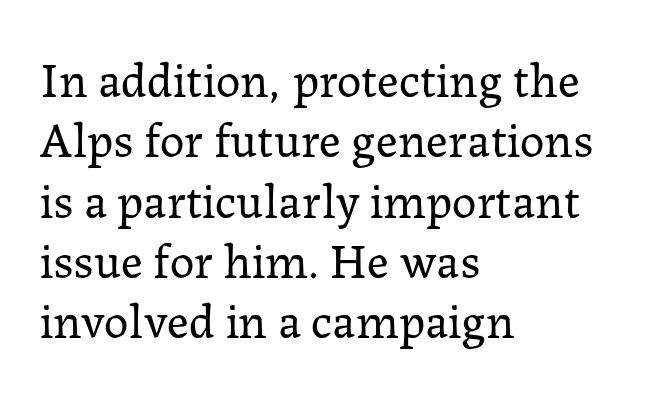
{"serif": "yes", "italic": "no", "bold": "no", "weight": "regular", "width": "normal", "stroke_contrast": "low", "x_height": "medium", "monospaced": "no", "underline": "no", "align": "left", "line_spacing_ratio": 1.23, "letter_spacing": "normal", "letter_spacing_em": 0.0, "glyph_px": 49}
